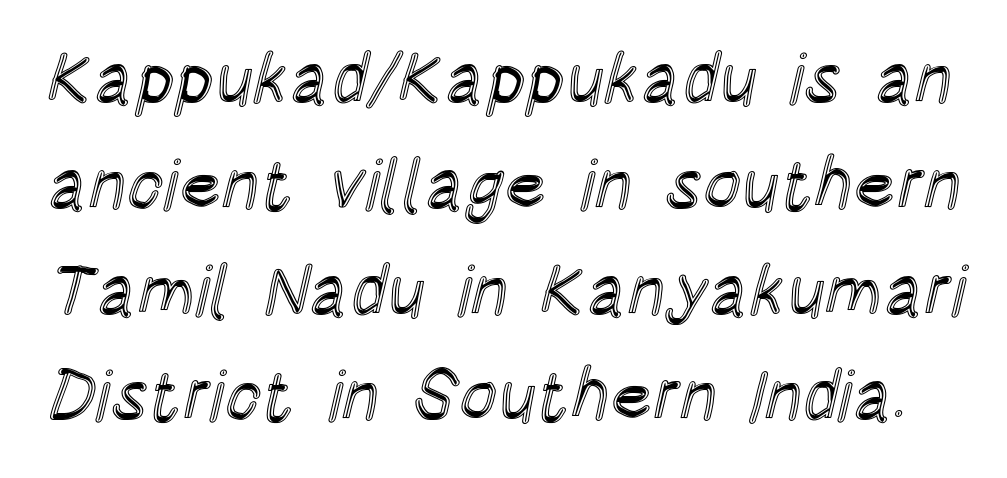
The face used here is proportionally spaced, like ordinary book or web type. Normally led — the rows are evenly, conventionally spaced. Decoration check: the copy has no underline. Tracking here is standard; glyphs follow each other at the usual distance.
